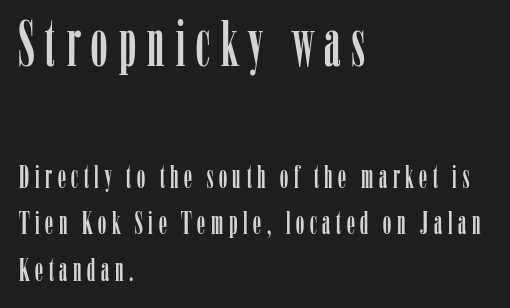
{"serif": "yes", "italic": "no", "width": "condensed", "stroke_contrast": "low", "x_height": "medium", "monospaced": "no", "underline": "no", "align": "left", "line_spacing": "normal", "line_spacing_ratio": 1.46, "larger_block": "first", "size_ratio": 2.0, "glyph_px": 64}
